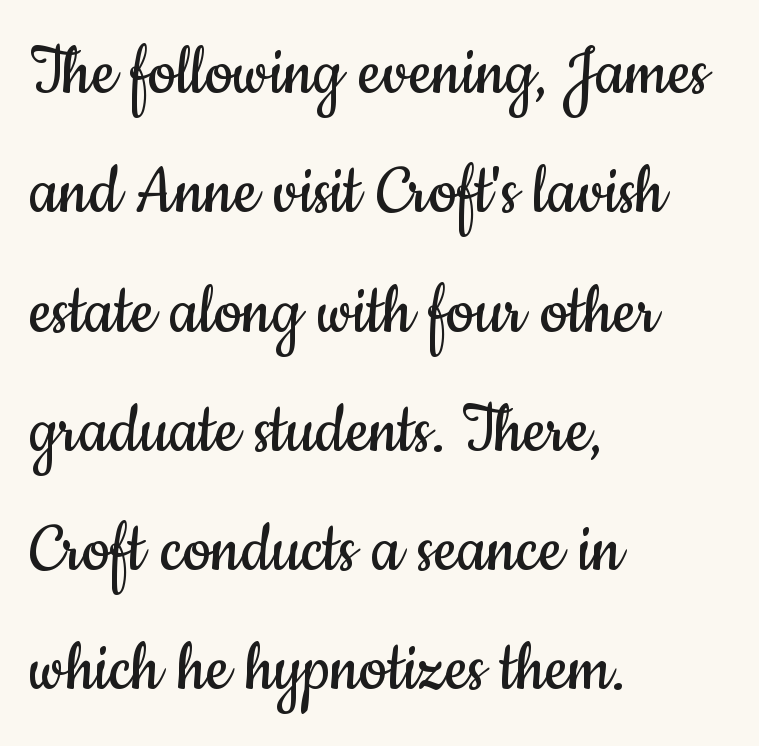
The letters advance in unequal steps, a hallmark of proportional type. Caption: face not bold, strokes unweighted. A student would call this left alignment; a typographer would say flush left, rag right. Plain, unruled lines of type. Tracking here is standard; glyphs follow each other at the usual distance.
